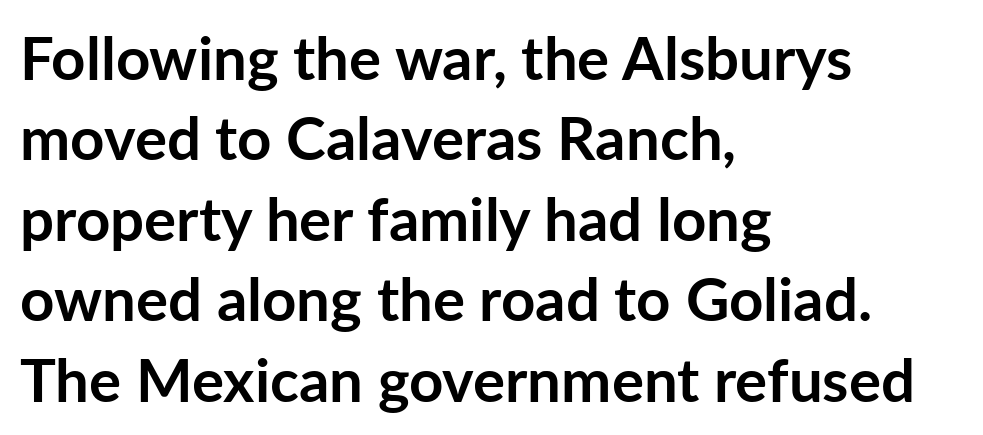
Typographic density is high because the face is bold. These lines were composed using upright roman letters. Is the letter spacing exaggerated? No — it looks like the ordinary default. Looks like regular typesetting: each glyph gets only the width it needs. Only glyphs here, with clear space below each row.
